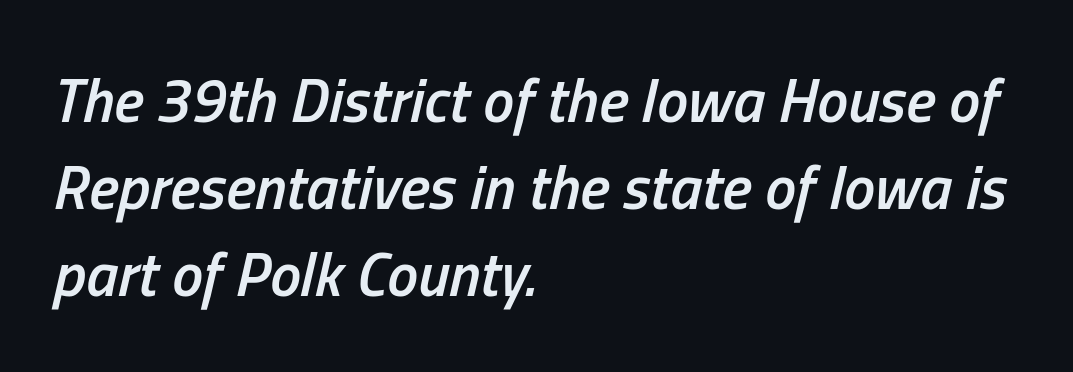
{"italic": "yes", "lean": "right", "slant_degrees": 13, "bold": "semi", "weight": "semibold", "width": "condensed", "stroke_contrast": "low", "x_height": "medium", "monospaced": "no", "underline": "no", "align": "left", "line_spacing": "normal", "line_spacing_ratio": 1.4, "letter_spacing": "normal", "letter_spacing_em": 0.0, "glyph_px": 62}
